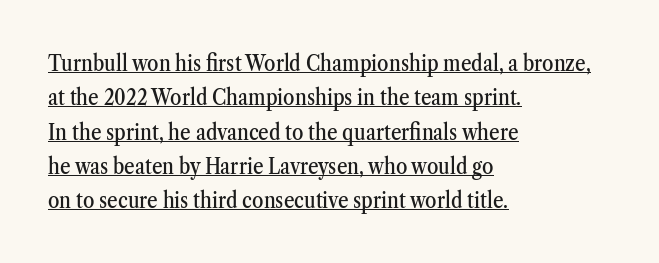
{"italic": "no", "underline": "yes", "align": "left", "line_spacing": "normal", "line_spacing_ratio": 1.49, "letter_spacing": "normal", "letter_spacing_em": 0.0, "glyph_px": 23}
